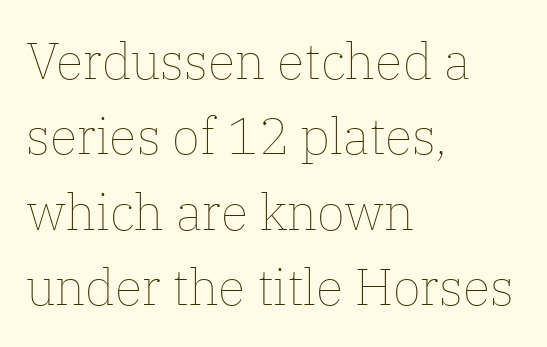
The image shows 51 px thin type, upright; set left-aligned, normal line spacing (1.48x), normal letter spacing, not underlined; low stroke contrast and a medium x-height.
